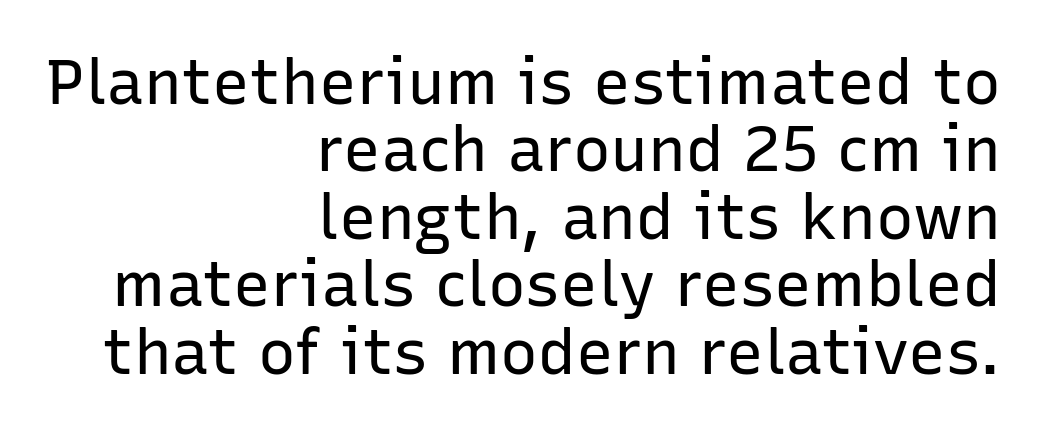
Q: Is the text bold? A: No.
Q: Is the text italic (slanted)? A: No, it is upright.
Q: Is the typeface a serif or a sans-serif typeface? A: Sans-serif.
Q: Is the text underlined? A: No.
Q: How is the paragraph aligned? A: Right-aligned.
Q: Is the spacing between letters normal or unusually wide? A: Normal.
Q: Is the spacing between lines tight, normal or loose? A: Tight.
Q: Width (condensed, normal, or wide)? A: Normal.
Q: Stroke contrast? A: Low.
Q: x-height? A: Medium.
Q: Monospaced? A: No.
